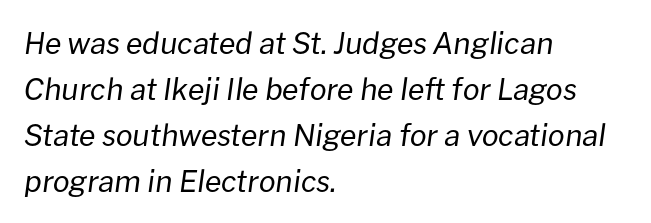
Q: Is the text bold? A: No.
Q: Is the text italic (slanted)? A: Yes, it leans right by about 8 degrees.
Q: Is the text underlined? A: No.
Q: How is the paragraph aligned? A: Left-aligned.
Q: Is the spacing between letters normal or unusually wide? A: Normal.
Q: Is the spacing between lines tight, normal or loose? A: Normal.
Q: Width (condensed, normal, or wide)? A: Normal.
Q: Stroke contrast? A: Low.
Q: x-height? A: Medium.
Q: Monospaced? A: No.
